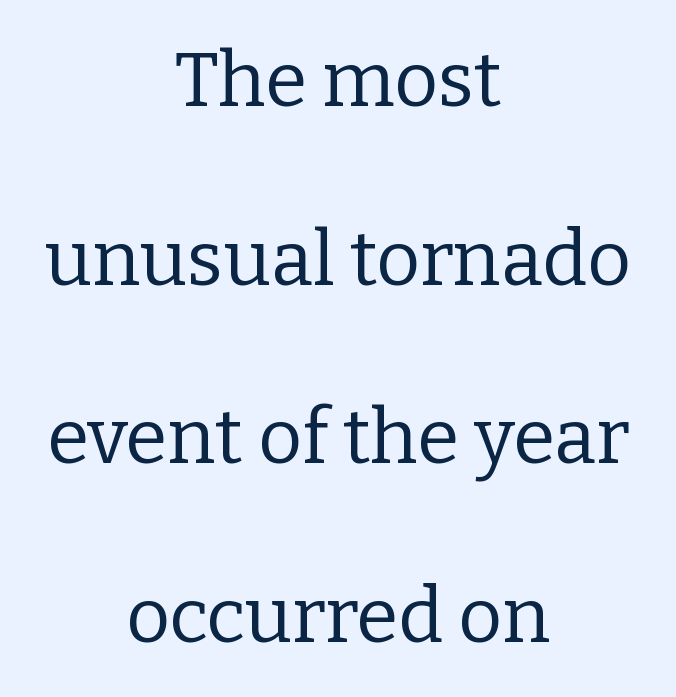
The image shows 76 px regular-weight serif type, upright; set centered, loose line spacing (2.35x), normal letter spacing, not underlined; low stroke contrast and a medium x-height.
